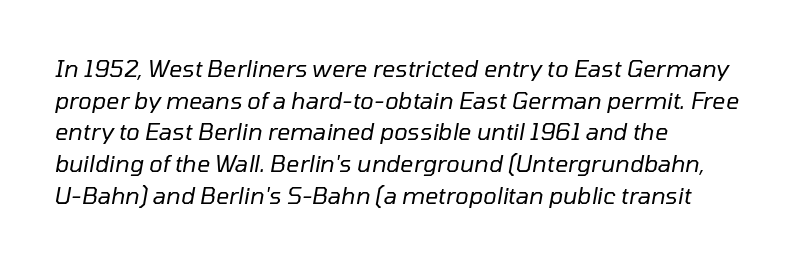
The image shows 23 px text type, italic (leaning right); set left-aligned, normal line spacing (1.38x), normal letter spacing, not underlined.
